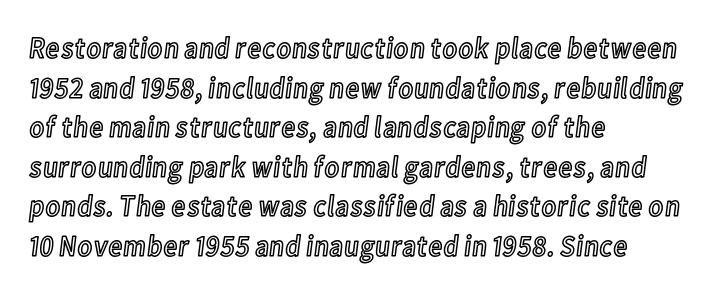
The image shows 30 px condensed type; set left-aligned, normal line spacing (1.32x), normal letter spacing, not underlined; a medium x-height.
